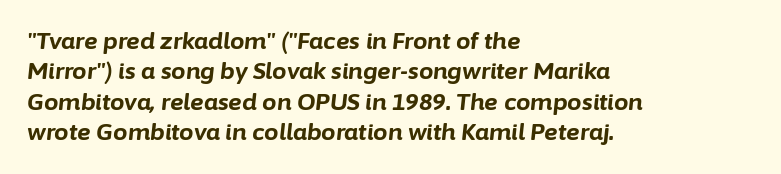
{"italic": "yes", "lean": "right", "slant_degrees": 6, "bold": "yes", "underline": "no", "align": "left", "line_spacing": "normal", "line_spacing_ratio": 1.32, "letter_spacing": "normal", "letter_spacing_em": 0.0, "glyph_px": 23}
